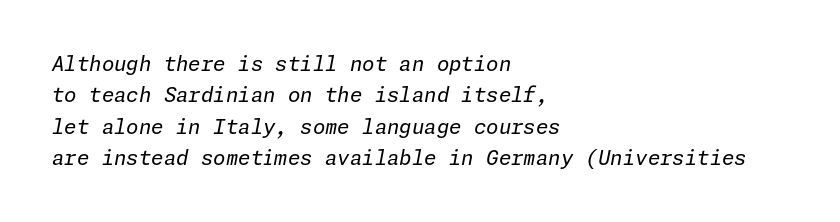
{"italic": "yes", "lean": "right", "slant_degrees": 11, "bold": "no", "underline": "no", "align": "left", "line_spacing": "normal", "line_spacing_ratio": 1.57, "letter_spacing": "normal", "letter_spacing_em": 0.0, "glyph_px": 20}
